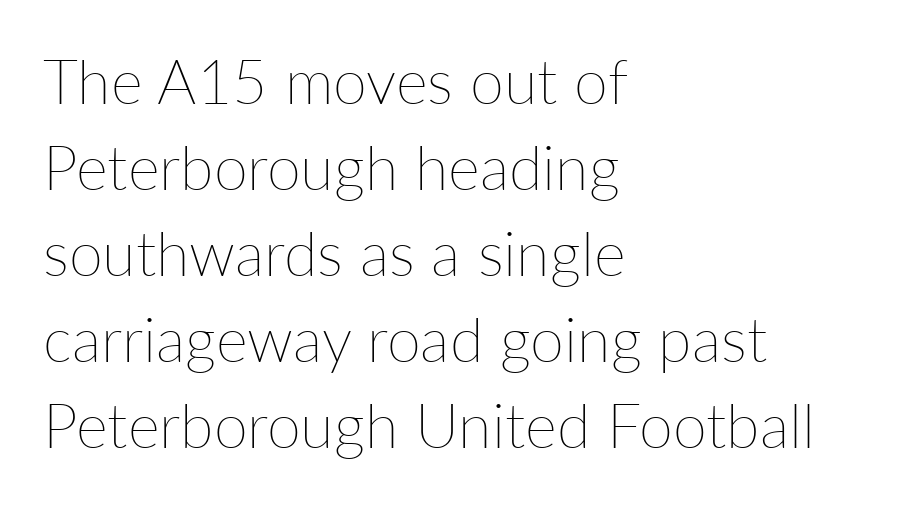
The rendering anchors every line to the left-hand side. Stroke thickness stays within the range of a standard reading face or lighter. This rendering leaves character spacing at its baseline value. A bare baseline throughout the passage.
